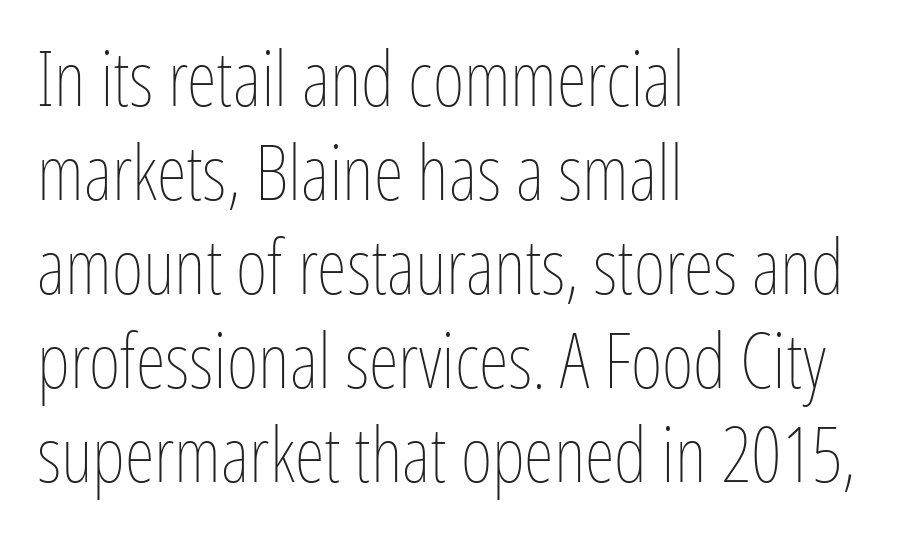
{"italic": "no", "bold": "no", "weight": "thin", "width": "condensed", "stroke_contrast": "low", "x_height": "medium", "monospaced": "no", "underline": "no", "align": "left", "line_spacing_ratio": 1.22, "letter_spacing": "normal", "letter_spacing_em": 0.0, "glyph_px": 77}
